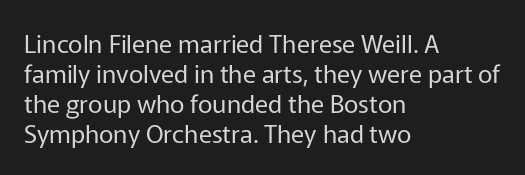
Stem width sits at or under what a default text font uses. Rendered with straight, roman letterforms. In CSS terms this would be text-align: left. Is the letter spacing exaggerated? No — it looks like the ordinary default.
